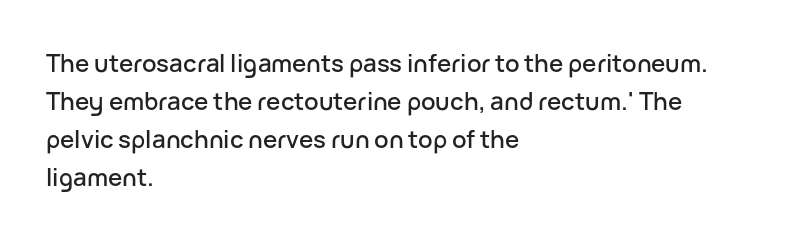
The image shows 24 px text type, upright; set left-aligned, normal line spacing (1.58x), normal letter spacing, not underlined.
